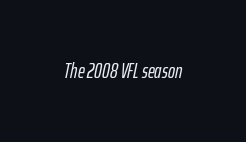
Q: Is the text italic (slanted)? A: Yes, it leans right by about 12 degrees.
Q: Is the text underlined? A: No.
Q: Is the spacing between letters normal or unusually wide? A: Normal.
